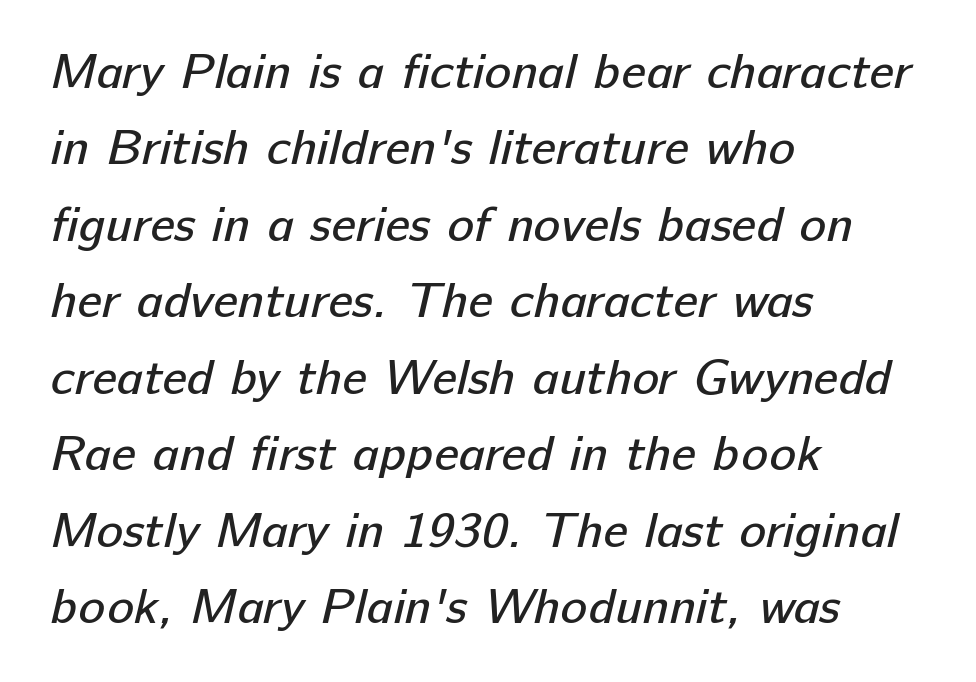
{"serif": "no", "bold": "no", "weight": "regular", "width": "normal", "stroke_contrast": "low", "x_height": "medium", "monospaced": "no", "underline": "no", "align": "left", "line_spacing": "normal", "line_spacing_ratio": 1.53, "letter_spacing": "normal", "letter_spacing_em": 0.0, "glyph_px": 50}
